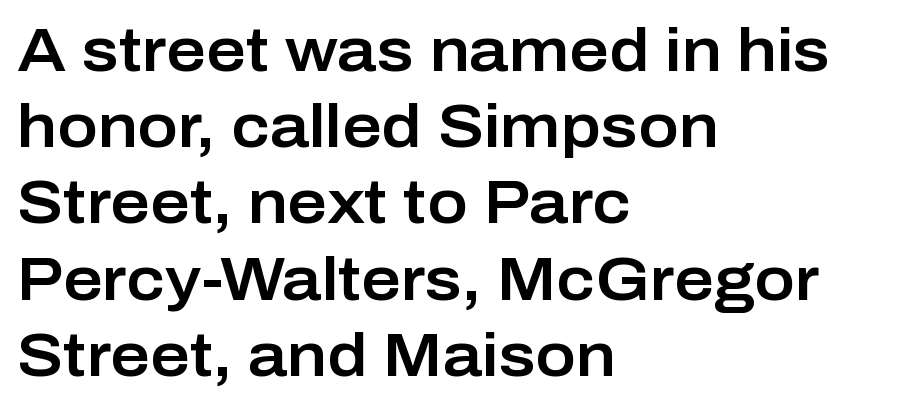
Q: Is the text italic (slanted)? A: No, it is upright.
Q: Is the typeface a serif or a sans-serif typeface? A: Sans-serif.
Q: Is the text underlined? A: No.
Q: How is the paragraph aligned? A: Left-aligned.
Q: Is the spacing between letters normal or unusually wide? A: Normal.
Q: Is the spacing between lines tight, normal or loose? A: Normal.
Q: Width (condensed, normal, or wide)? A: Normal.
Q: Stroke contrast? A: Low.
Q: x-height? A: Medium.
Q: Monospaced? A: No.
